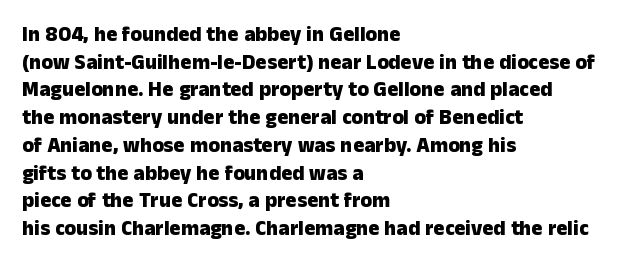
It's the straight-up-and-down kind of type. The words here are not underlined. Summary of vertical rhythm: regular, with standard interline spacing. Alignment: flush left. The rendering keeps characters at their native spacing.
